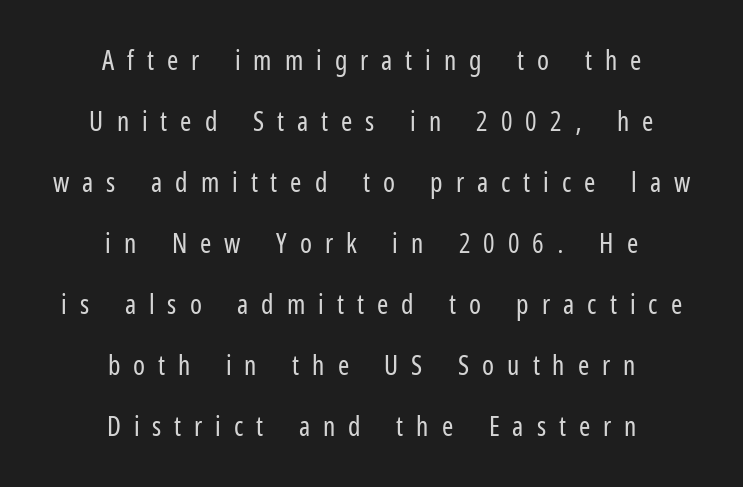
{"italic": "no", "bold": "no", "underline": "no", "align": "center", "line_spacing": "loose", "line_spacing_ratio": 2.26, "letter_spacing": "wide", "letter_spacing_em": 0.48, "glyph_px": 27}
